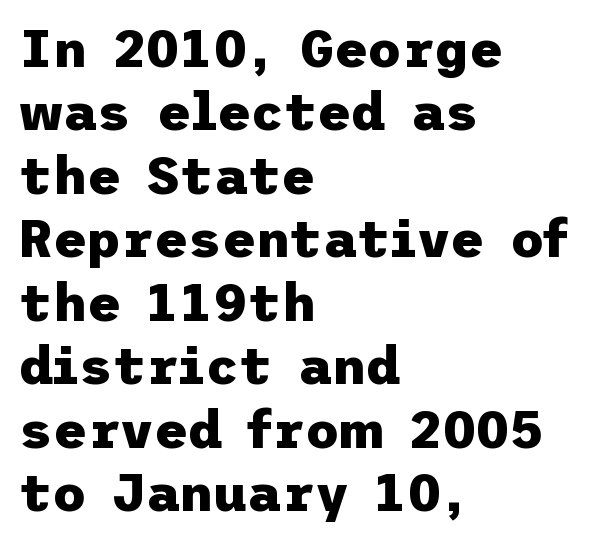
Unmarked baselines from the first word to the last. Tracking value appears to be zero — textbook default spacing. This sample uses an upright cut, with every glyph sitting square on the baseline. Check where the strokes stop: nothing finishes them off — pure sans. Typeset ragged right — the left edge is the straight one.
